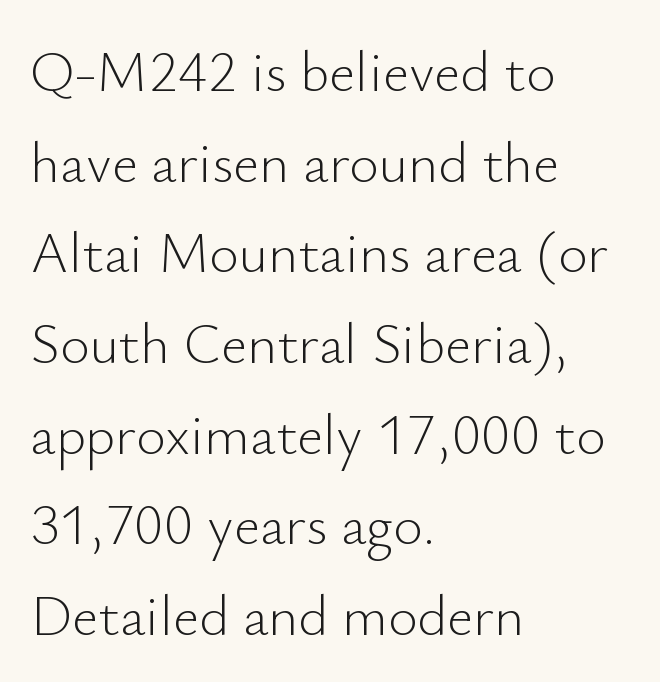
The image shows 57 px light sans-serif type, upright; set left-aligned, normal line spacing (1.59x), normal letter spacing, not underlined; low stroke contrast and a small x-height.
